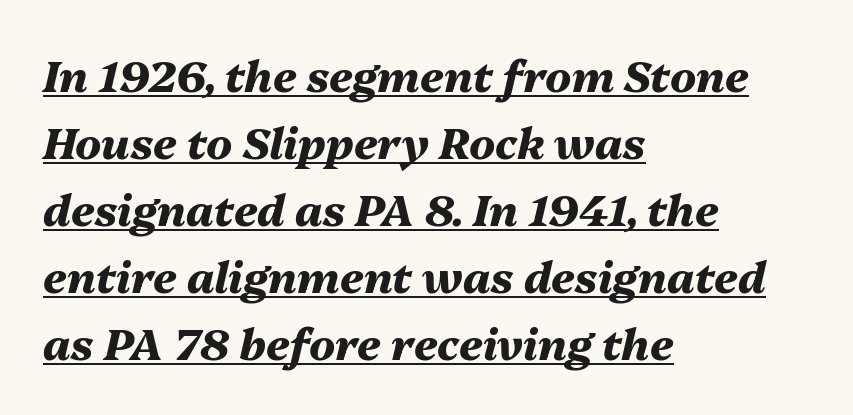
Q: Is the text bold? A: Yes.
Q: Is the text italic (slanted)? A: Yes, it leans right by about 13 degrees.
Q: Is the text underlined? A: Yes.
Q: How is the paragraph aligned? A: Left-aligned.
Q: Is the spacing between letters normal or unusually wide? A: Normal.
Q: Is the spacing between lines tight, normal or loose? A: Normal.
Q: Width (condensed, normal, or wide)? A: Normal.
Q: Stroke contrast? A: Medium.
Q: x-height? A: Medium.
Q: Monospaced? A: No.
